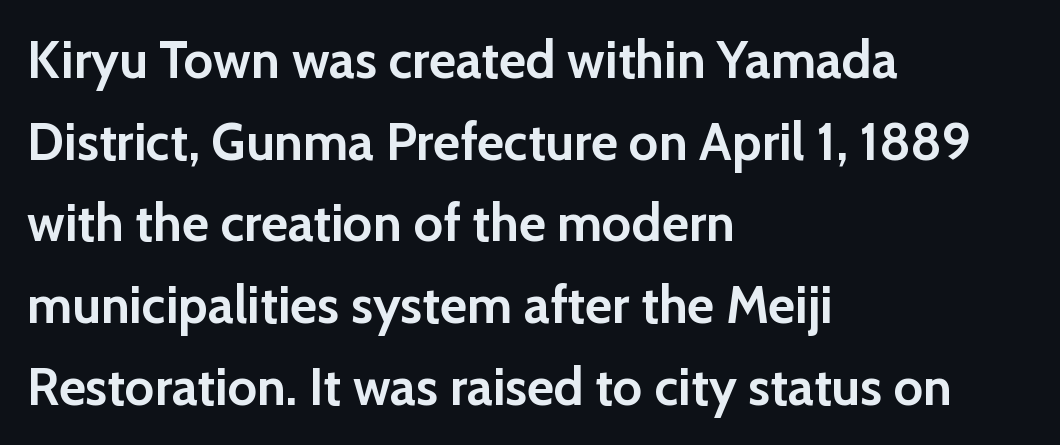
The image shows 52 px semibold sans-serif type, upright; set left-aligned, normal line spacing (1.57x), normal letter spacing, not underlined; low stroke contrast and a medium x-height.
